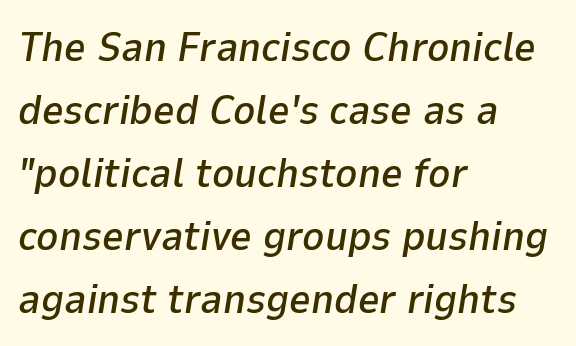
Q: Is the text italic (slanted)? A: Yes, it leans right by about 9 degrees.
Q: Is the text underlined? A: No.
Q: How is the paragraph aligned? A: Left-aligned.
Q: Is the spacing between letters normal or unusually wide? A: Normal.
Q: Is the spacing between lines tight, normal or loose? A: Normal.
Q: Width (condensed, normal, or wide)? A: Normal.
Q: Stroke contrast? A: Low.
Q: x-height? A: Medium.
Q: Monospaced? A: No.
